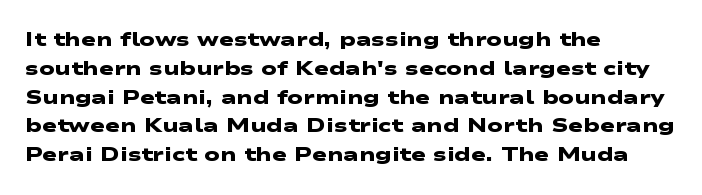
{"bold": "yes", "underline": "no", "align": "left", "line_spacing": "normal", "line_spacing_ratio": 1.44, "letter_spacing": "normal", "letter_spacing_em": 0.0, "glyph_px": 20}
